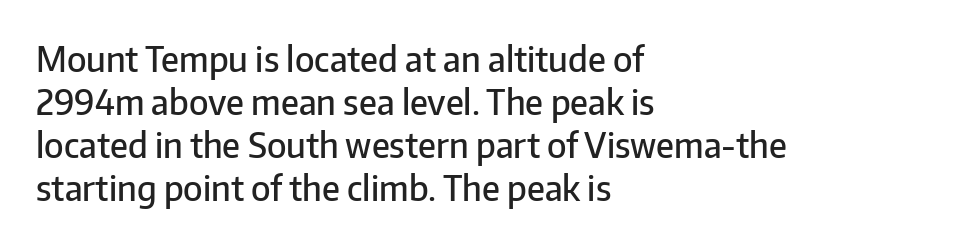
Looks like regular typesetting: each glyph gets only the width it needs. Its strokes are somewhat broadened, the hallmark of semibold type. Evenly set lines give the paragraph a standard silhouette. The string is rendered with underlining switched off.
